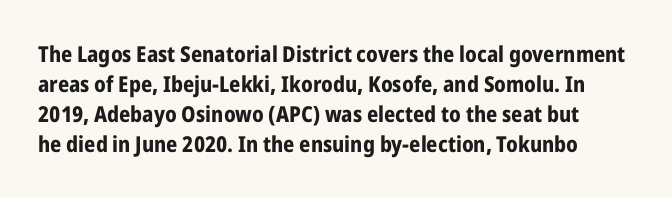
Q: Is the text bold? A: Yes.
Q: Is the text italic (slanted)? A: No, it is upright.
Q: Is the text underlined? A: No.
Q: Is the spacing between letters normal or unusually wide? A: Normal.
Q: Is the spacing between lines tight, normal or loose? A: Normal.
